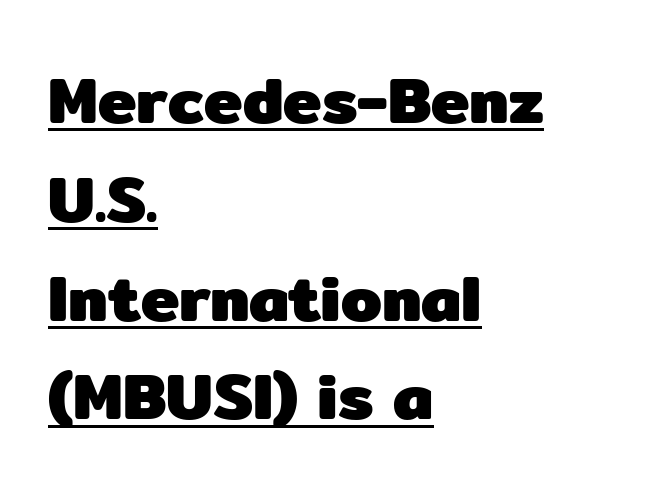
The image shows 65 px heavy sans-serif type, upright; set left-aligned, normal line spacing (1.52x), normal letter spacing, underlined; low stroke contrast and a medium x-height.
